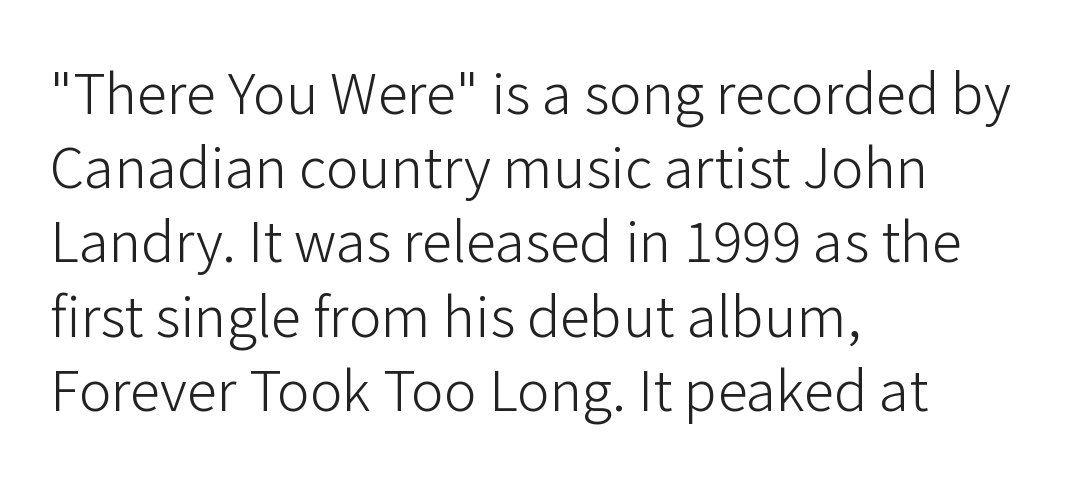
Q: Is the text bold? A: No.
Q: Is the text italic (slanted)? A: No, it is upright.
Q: Is the typeface a serif or a sans-serif typeface? A: Sans-serif.
Q: Is the text underlined? A: No.
Q: How is the paragraph aligned? A: Left-aligned.
Q: Is the spacing between letters normal or unusually wide? A: Normal.
Q: Is the spacing between lines tight, normal or loose? A: Normal.
Q: Width (condensed, normal, or wide)? A: Normal.
Q: Stroke contrast? A: Low.
Q: x-height? A: Medium.
Q: Monospaced? A: No.
